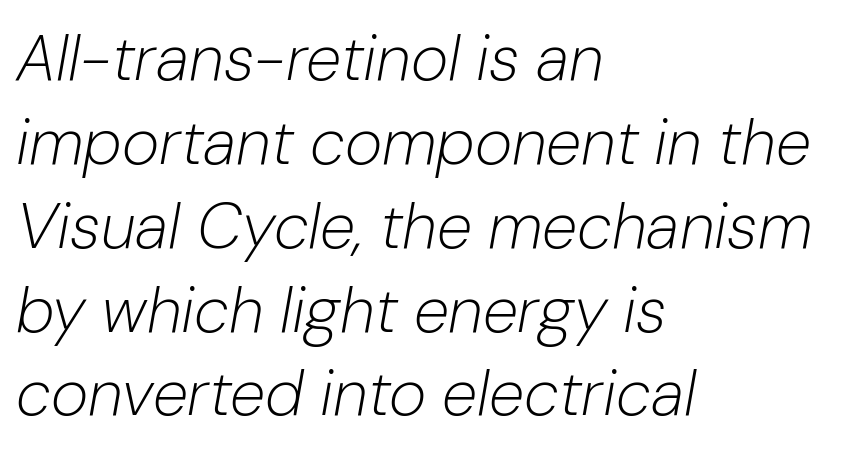
{"italic": "yes", "lean": "right", "slant_degrees": 10, "bold": "no", "weight": "light", "width": "normal", "stroke_contrast": "low", "x_height": "medium", "monospaced": "no", "underline": "no", "align": "left", "line_spacing": "normal", "line_spacing_ratio": 1.31, "letter_spacing": "normal", "letter_spacing_em": 0.0, "glyph_px": 64}
